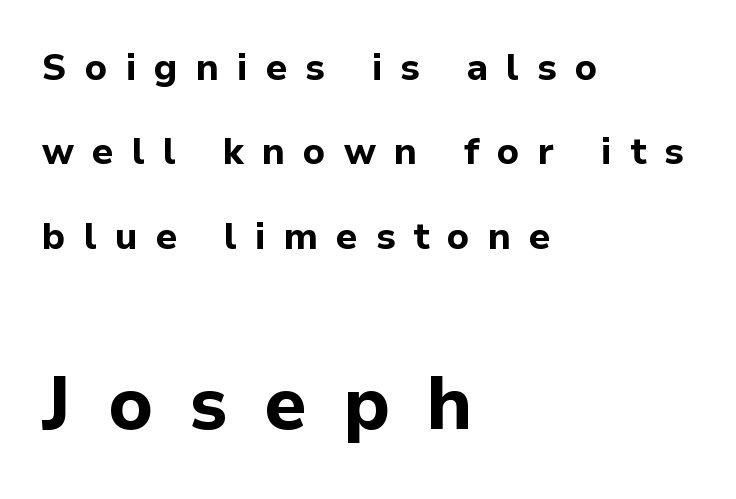
{"serif": "no", "italic": "no", "bold": "yes", "weight": "bold", "width": "normal", "stroke_contrast": "low", "x_height": "medium", "monospaced": "no", "underline": "no", "align": "left", "line_spacing": "loose", "line_spacing_ratio": 2.28, "letter_spacing": "wide", "letter_spacing_em": 0.49, "larger_block": "second", "size_ratio": 2.0, "glyph_px": 74}
